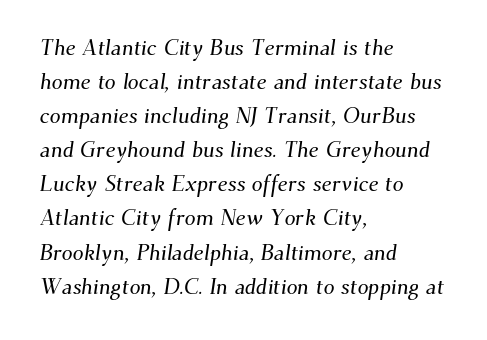
Reading down the column, the eye jumps a familiar distance to each next line. The area under the type is left untouched. All the whitespace from short lines collects on the right. The horizontal fit of the characters is conventional and even.
